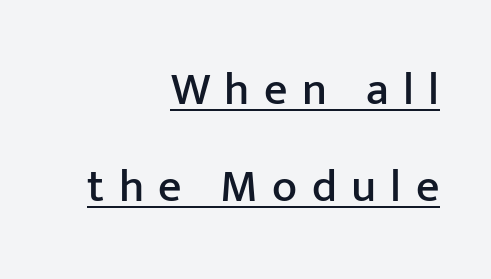
{"serif": "no", "italic": "no", "width": "normal", "stroke_contrast": "low", "x_height": "medium", "monospaced": "no", "underline": "yes", "align": "right", "line_spacing": "loose", "line_spacing_ratio": 2.11, "letter_spacing": "wide", "letter_spacing_em": 0.31, "glyph_px": 46}
